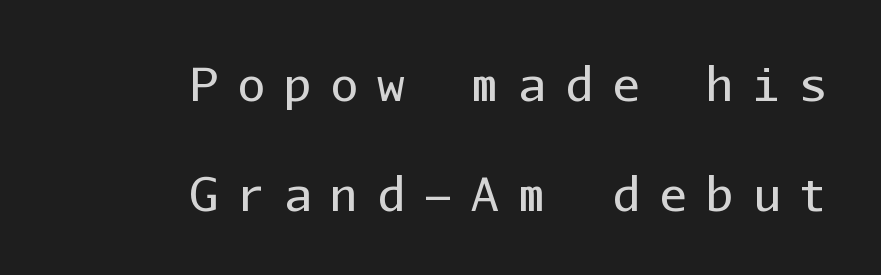
{"serif": "no", "italic": "no", "bold": "no", "weight": "regular", "width": "normal", "stroke_contrast": "low", "x_height": "medium", "monospaced": "yes", "underline": "no", "align": "right", "line_spacing": "loose", "line_spacing_ratio": 2.39, "letter_spacing": "wide", "letter_spacing_em": 0.42, "glyph_px": 46}
